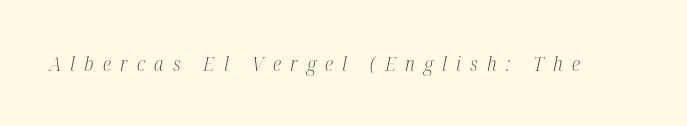
{"italic": "yes", "lean": "right", "slant_degrees": 12, "bold": "no", "underline": "no", "letter_spacing": "wide", "letter_spacing_em": 0.46, "glyph_px": 20}
